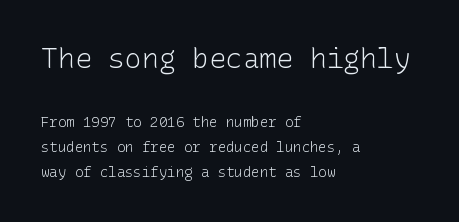
Whoever set this made the first block the dominant, larger element. This is the regular roman posture of the typeface. There is no visible air inserted between adjacent glyphs. The weight tops out at a normal text grade. What kind of face is this? One without serifs — a sans. This sample is left-justified, so line endings fall wherever the words run out.
